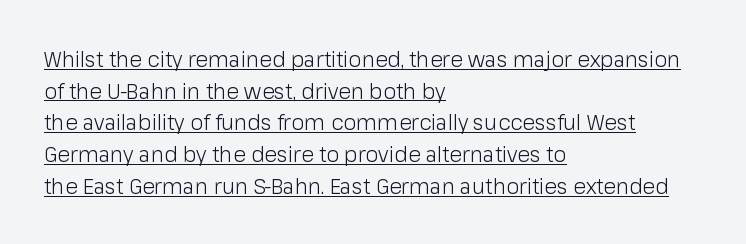
The weight tops out at a normal text grade. Which margin do the lines hug? The left one — the right edge is uneven. Looks like someone drew a line under every word here. This sample uses plain, unmodified letter spacing. This is roman type, the default non-slanted kind.
